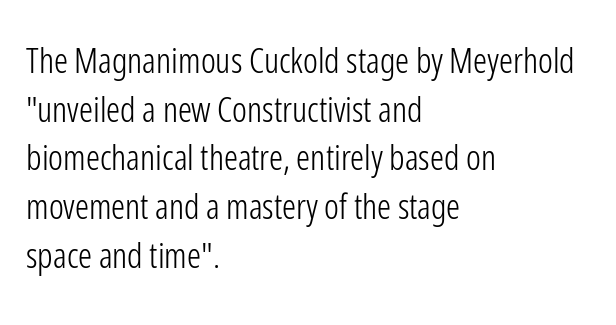
{"serif": "no", "italic": "no", "bold": "no", "weight": "light", "width": "condensed", "stroke_contrast": "low", "x_height": "medium", "monospaced": "no", "underline": "no", "align": "left", "line_spacing": "normal", "line_spacing_ratio": 1.39, "letter_spacing": "normal", "letter_spacing_em": 0.0, "glyph_px": 35}
